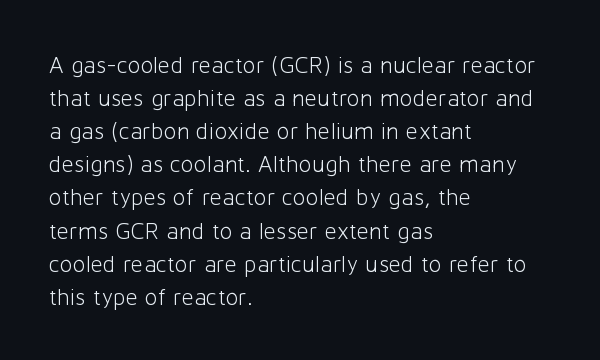
Q: Is the text bold? A: No.
Q: Is the text italic (slanted)? A: No, it is upright.
Q: Is the text underlined? A: No.
Q: How is the paragraph aligned? A: Left-aligned.
Q: Is the spacing between letters normal or unusually wide? A: Normal.
Q: Is the spacing between lines tight, normal or loose? A: Normal.
